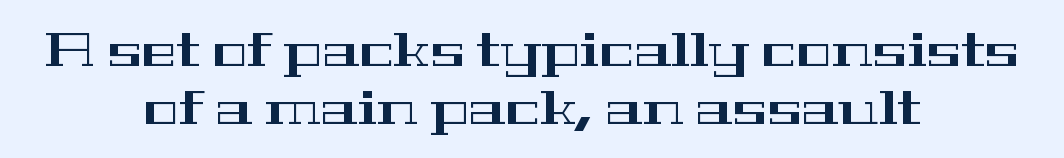
I'd call this a serif setting — the letters wear small feet. A typesetter would mark this as roman, not italic. Think of a printed novel: that variable character pitch is what you see here. Descenders are the only things crossing below the line. The type is set solid horizontally, with unmodified tracking.
